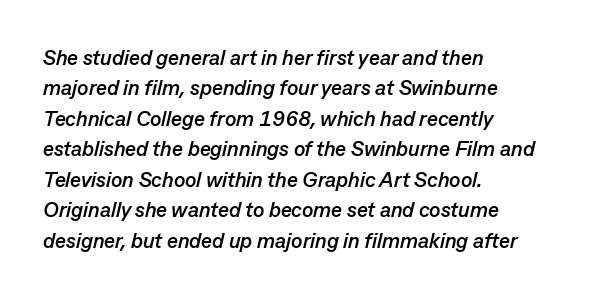
The image shows 21 px bold type, italic (leaning right); set left-aligned, normal line spacing (1.45x), normal letter spacing, not underlined.
